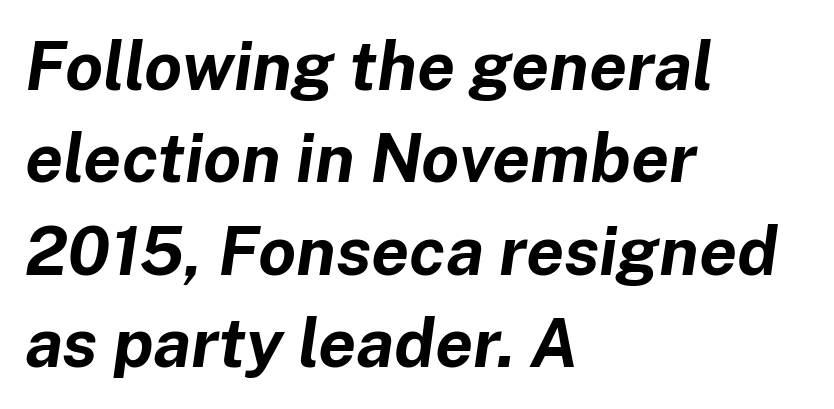
{"italic": "yes", "lean": "right", "slant_degrees": 8, "bold": "yes", "weight": "bold", "width": "normal", "stroke_contrast": "low", "x_height": "medium", "monospaced": "no", "underline": "no", "align": "left", "line_spacing": "normal", "line_spacing_ratio": 1.36, "letter_spacing": "normal", "letter_spacing_em": 0.0, "glyph_px": 68}
